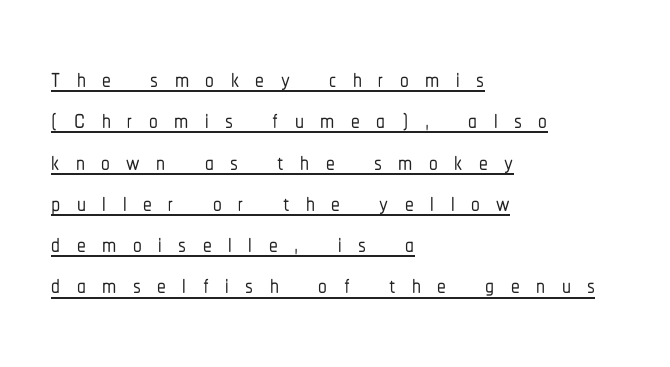
The image shows 35 px condensed sans-serif type, upright; set left-aligned, line spacing 1.18x, unusually wide letter spacing (+0.47 em), underlined; low stroke contrast and a medium x-height.
